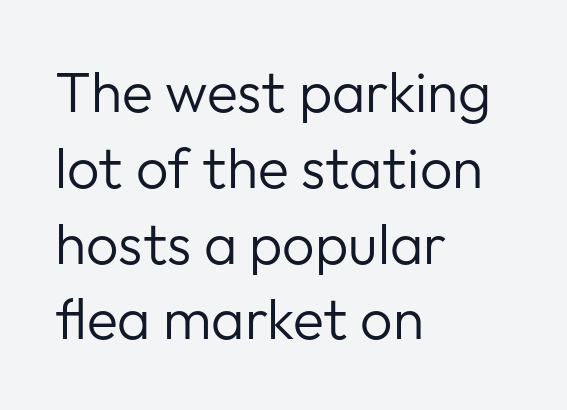
The image shows 57 px regular-weight sans-serif type, upright; set left-aligned, normal line spacing (1.33x), normal letter spacing, not underlined; low stroke contrast and a medium x-height.
